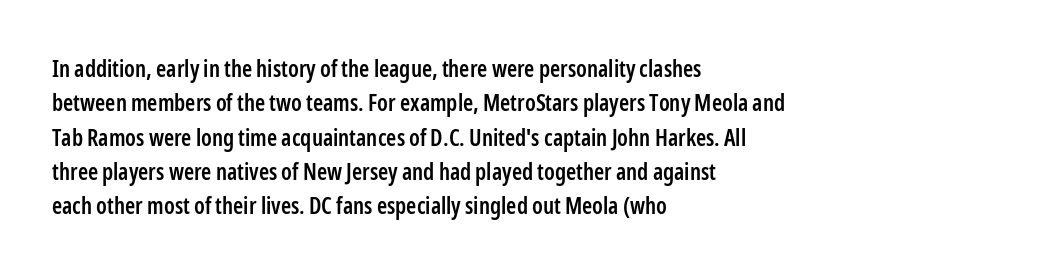
The setting favours the left margin, as ordinary paragraphs usually do. Words float on clear page, feet unadorned. If you measured baseline to baseline, you'd find a middling distance. These words are printed semibold, heavier than regular yet not bold. Does the lettering tilt? It doesn't — this is upright.
